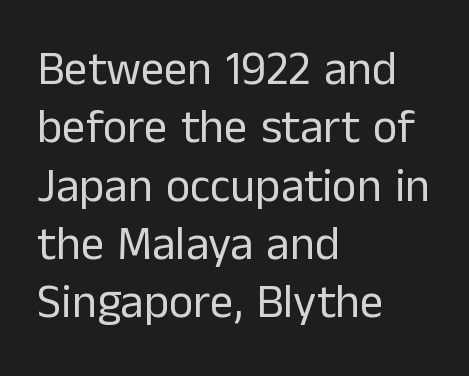
The image shows 47 px regular-weight sans-serif type, upright; set left-aligned, line spacing 1.24x, normal letter spacing, not underlined; low stroke contrast and a medium x-height.
